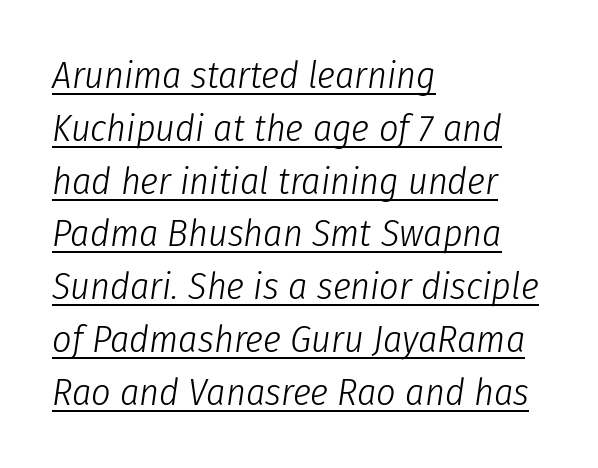
Heft: none added — not bold. The text carries the slant typical of an italic or oblique font. Does the copy run flush right? No — it runs flush left. Each line of the rendering has a horizontal stroke beneath the glyphs. Each letter keeps its own natural width here, so spacing adapts to shape. Horizontal bands of white between lines are of average thickness.
